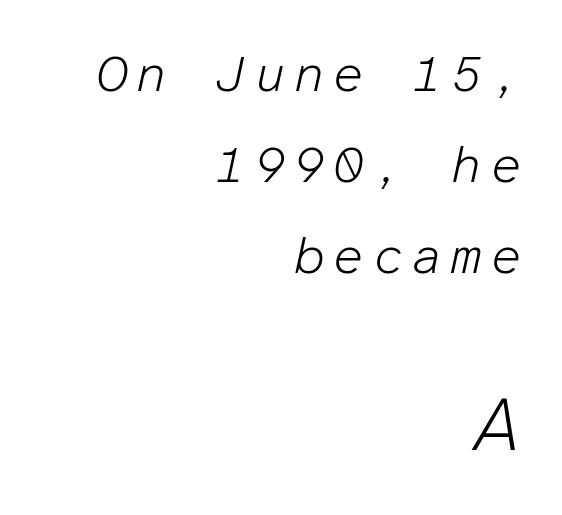
Fixed-width glyphs throughout — classic coding-font behaviour. The passage shown is not bold in any degree. Italic: yes, the glyphs are oblique. Descenders are the only things crossing below the line. Horizontally, the lines are justified to the trailing edge only. Block two is the big one; block one sits smaller above it.
